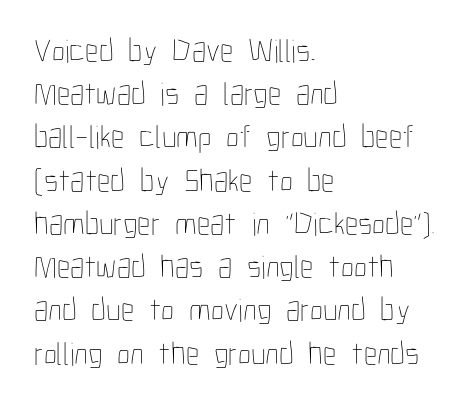
Lines of text with bare space underneath. The passage shown is typed in a proportional face where columns would drift. Where is the straight margin? On the left. Does the leading feel generous? No, just average. Glyph-to-glyph distance matches everyday printed text. Weight: in the light-to-regular range.
